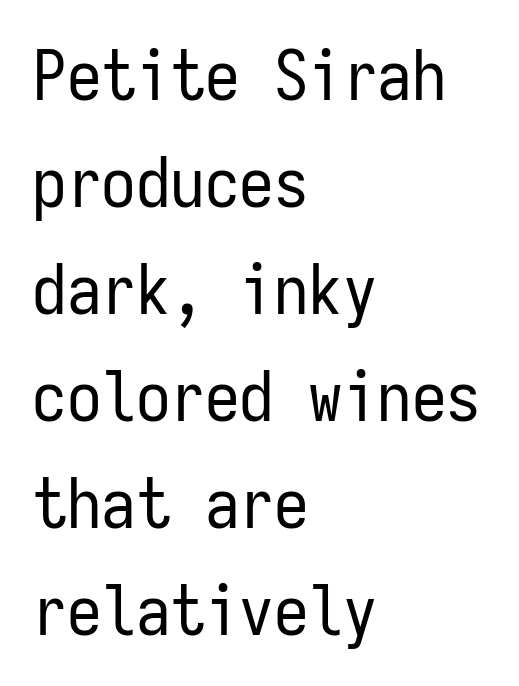
No extra tracking has been applied to these lines. Is this a fixed-width face? Yes — each glyph sits in an identical cell. This sample keeps an unexceptional amount of space between lines. Teacher's note: observe the even left margin — that is flush-left alignment.
